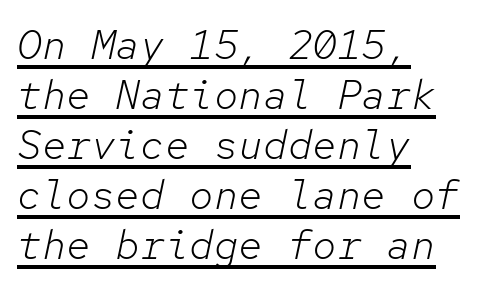
The image shows 41 px light type, italic (leaning right), monospaced; set left-aligned, line spacing 1.22x, normal letter spacing, underlined; low stroke contrast and a medium x-height.
